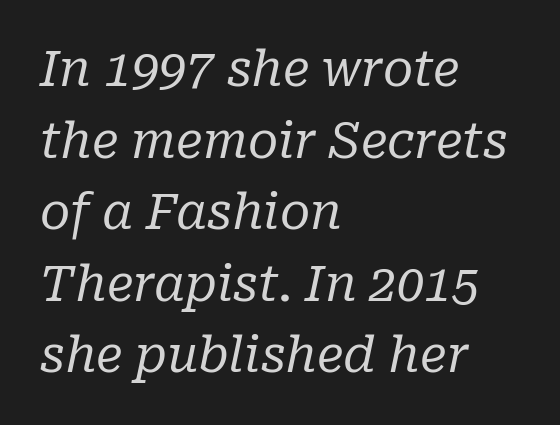
Q: Is the text bold? A: No.
Q: Is the text italic (slanted)? A: Yes, it leans right by about 10 degrees.
Q: Is the typeface a serif or a sans-serif typeface? A: Serif.
Q: Is the text underlined? A: No.
Q: How is the paragraph aligned? A: Left-aligned.
Q: Is the spacing between letters normal or unusually wide? A: Normal.
Q: Is the spacing between lines tight, normal or loose? A: Normal.
Q: Width (condensed, normal, or wide)? A: Normal.
Q: Stroke contrast? A: Low.
Q: x-height? A: Medium.
Q: Monospaced? A: No.
